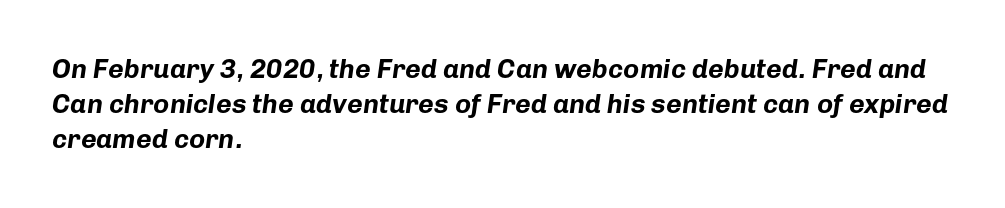
Q: Is the text bold? A: Yes.
Q: Is the text italic (slanted)? A: Yes, it leans right by about 8 degrees.
Q: Is the text underlined? A: No.
Q: How is the paragraph aligned? A: Left-aligned.
Q: Is the spacing between letters normal or unusually wide? A: Normal.
Q: Is the spacing between lines tight, normal or loose? A: Normal.
